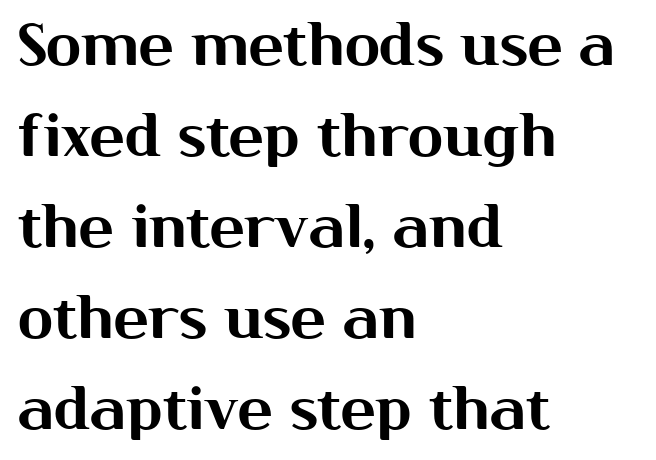
Q: Is the text italic (slanted)? A: No, it is upright.
Q: Is the typeface a serif or a sans-serif typeface? A: Sans-serif.
Q: Is the text underlined? A: No.
Q: How is the paragraph aligned? A: Left-aligned.
Q: Is the spacing between letters normal or unusually wide? A: Normal.
Q: Is the spacing between lines tight, normal or loose? A: Normal.
Q: Width (condensed, normal, or wide)? A: Normal.
Q: Stroke contrast? A: Medium.
Q: x-height? A: Medium.
Q: Monospaced? A: No.
